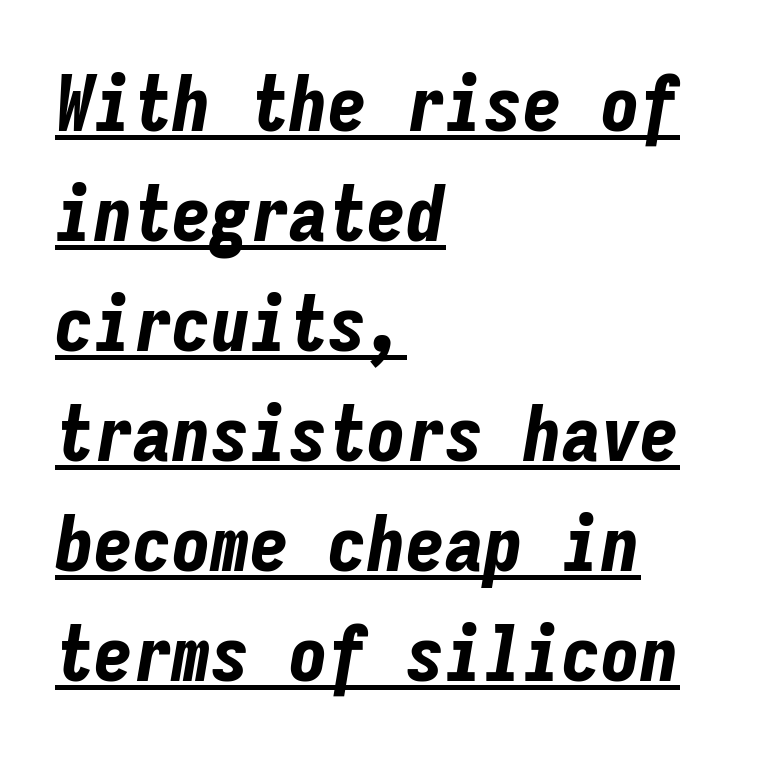
Q: Is the text bold? A: Yes.
Q: Is the text italic (slanted)? A: Yes, it leans right by about 9 degrees.
Q: Is the text underlined? A: Yes.
Q: How is the paragraph aligned? A: Left-aligned.
Q: Is the spacing between letters normal or unusually wide? A: Normal.
Q: Is the spacing between lines tight, normal or loose? A: Normal.
Q: Width (condensed, normal, or wide)? A: Condensed.
Q: Stroke contrast? A: Low.
Q: x-height? A: Medium.
Q: Monospaced? A: Yes.
